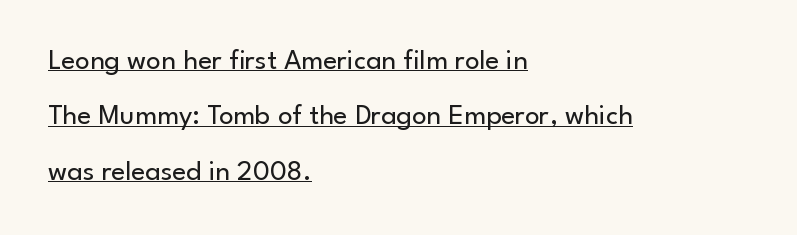
Q: Is the text bold? A: No.
Q: Is the text italic (slanted)? A: No, it is upright.
Q: Is the typeface a serif or a sans-serif typeface? A: Sans-serif.
Q: Is the text underlined? A: Yes.
Q: How is the paragraph aligned? A: Left-aligned.
Q: Is the spacing between letters normal or unusually wide? A: Normal.
Q: Is the spacing between lines tight, normal or loose? A: Loose.
Q: Width (condensed, normal, or wide)? A: Normal.
Q: Stroke contrast? A: Low.
Q: x-height? A: Small.
Q: Monospaced? A: No.
